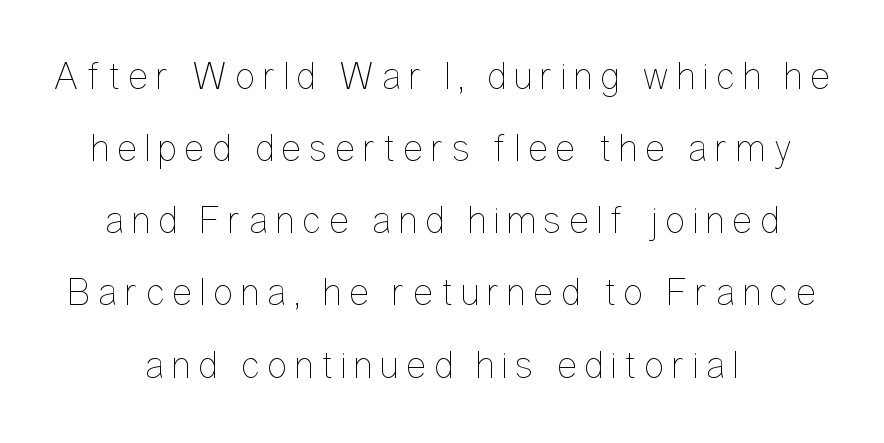
The image shows 39 px thin, condensed type, upright; set centered, line spacing 1.85x, not underlined; low stroke contrast and a medium x-height.
